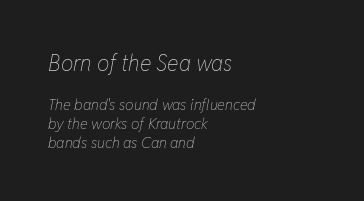
{"italic": "yes", "lean": "right", "slant_degrees": 11, "bold": "no", "underline": "no", "align": "left", "line_spacing": "normal", "line_spacing_ratio": 1.27, "letter_spacing": "normal", "letter_spacing_em": 0.0, "larger_block": "first", "size_ratio": 1.47, "glyph_px": 22}
